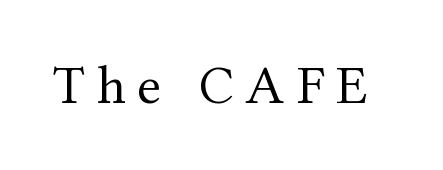
Look at the tracking — it's clearly loosened, letters drifting apart. This sample has the flowing, uneven cadence of proportional lettering. The face looks like a standard text weight, possibly lighter. Beneath every word, the page is bare. Examine the stroke ends and you'll spot serifs.
